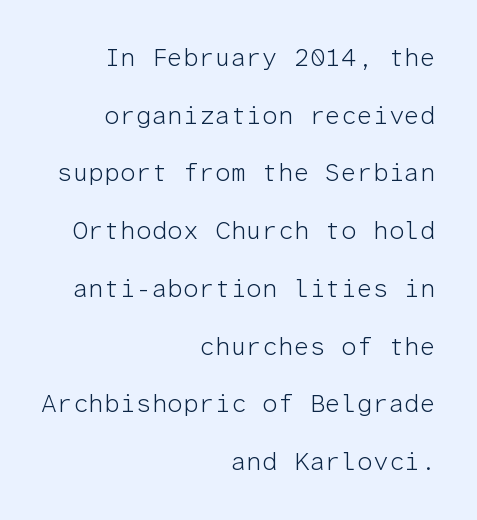
A great deal of white space separates one row of letters from the next. The weight would be labelled regular, book, light, or lighter still. Decoration check: the copy has no underline. The lettering holds an erect, upright posture throughout. The paragraph shown leans on its right margin.
